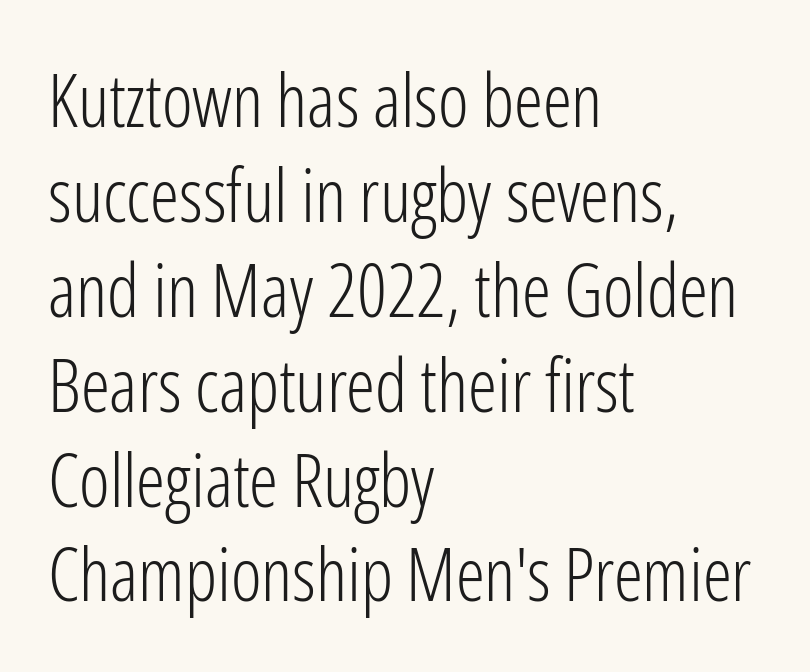
The image shows 73 px light, condensed sans-serif type, upright; set left-aligned, normal line spacing (1.3x), normal letter spacing, not underlined; low stroke contrast and a medium x-height.
